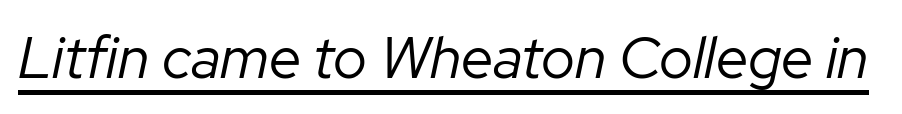
{"italic": "yes", "lean": "right", "slant_degrees": 12, "bold": "no", "weight": "regular", "width": "normal", "stroke_contrast": "low", "x_height": "medium", "monospaced": "no", "underline": "yes", "letter_spacing": "normal", "letter_spacing_em": 0.0, "glyph_px": 58}
